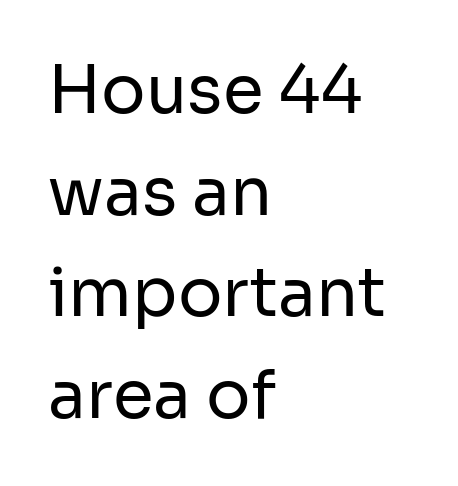
To sum up the face: it is a sans, with no serifs. Reading down the column, the eye jumps a familiar distance to each next line. You could not count columns in this text — the font is proportionally spaced. Summary of weight: not heavy and not bold. Nope, not italic — everything's standing straight.
